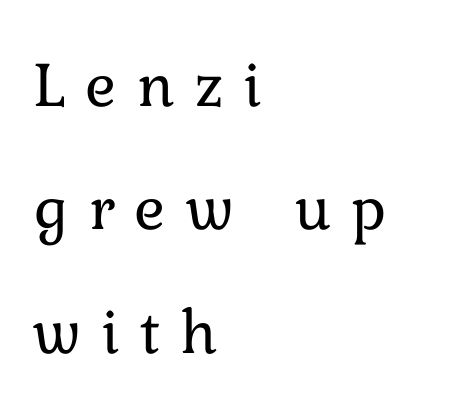
Q: Is the text bold? A: No.
Q: Is the text italic (slanted)? A: No, it is upright.
Q: Is the text underlined? A: No.
Q: How is the paragraph aligned? A: Left-aligned.
Q: Is the spacing between letters normal or unusually wide? A: Unusually wide.
Q: Is the spacing between lines tight, normal or loose? A: Loose.
Q: Width (condensed, normal, or wide)? A: Normal.
Q: Stroke contrast? A: Low.
Q: x-height? A: Medium.
Q: Monospaced? A: No.
